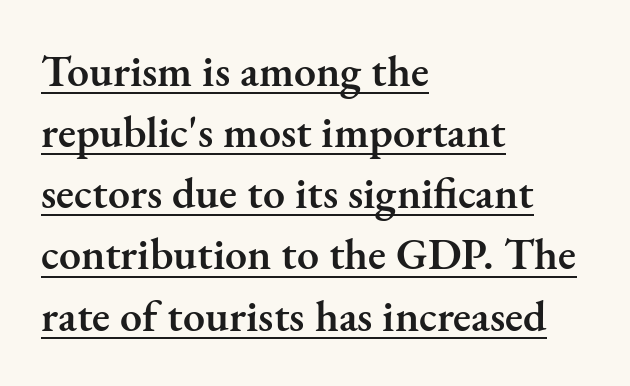
The image shows 44 px semibold serif type, upright; set left-aligned, normal line spacing (1.39x), normal letter spacing, underlined; medium stroke contrast and a small x-height.
